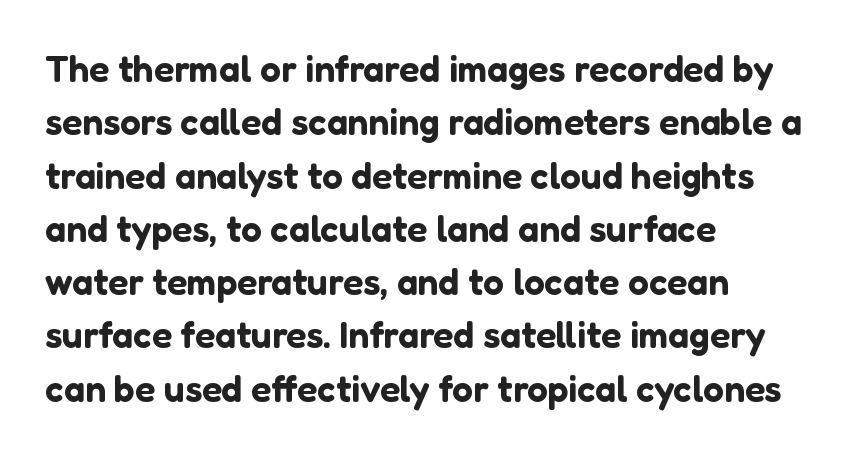
{"serif": "no", "italic": "no", "width": "normal", "stroke_contrast": "low", "x_height": "medium", "monospaced": "no", "underline": "no", "align": "left", "line_spacing": "normal", "line_spacing_ratio": 1.44, "letter_spacing": "normal", "letter_spacing_em": 0.0, "glyph_px": 37}
